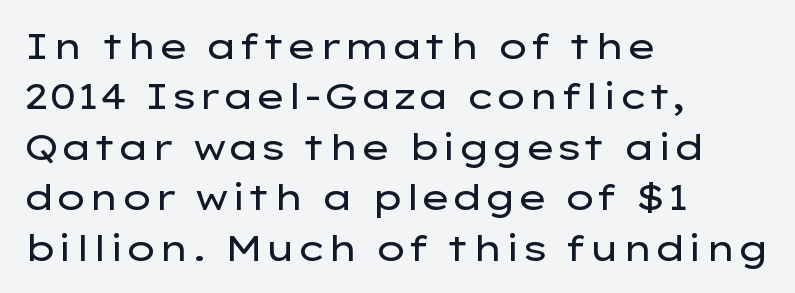
Q: Is the text bold? A: No.
Q: Is the text italic (slanted)? A: No, it is upright.
Q: Is the typeface a serif or a sans-serif typeface? A: Sans-serif.
Q: Is the text underlined? A: No.
Q: How is the paragraph aligned? A: Left-aligned.
Q: Is the spacing between letters normal or unusually wide? A: Normal.
Q: Is the spacing between lines tight, normal or loose? A: Normal.
Q: Width (condensed, normal, or wide)? A: Wide.
Q: Stroke contrast? A: Low.
Q: x-height? A: Medium.
Q: Monospaced? A: No.
